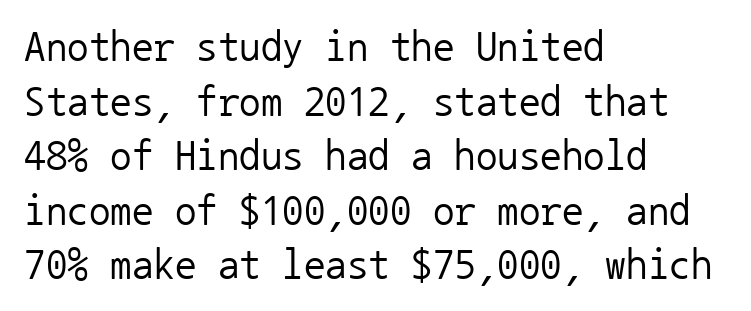
{"serif": "no", "italic": "no", "bold": "no", "weight": "regular", "width": "normal", "stroke_contrast": "low", "x_height": "medium", "monospaced": "yes", "underline": "no", "align": "left", "line_spacing": "normal", "line_spacing_ratio": 1.27, "letter_spacing": "normal", "letter_spacing_em": 0.0, "glyph_px": 43}
